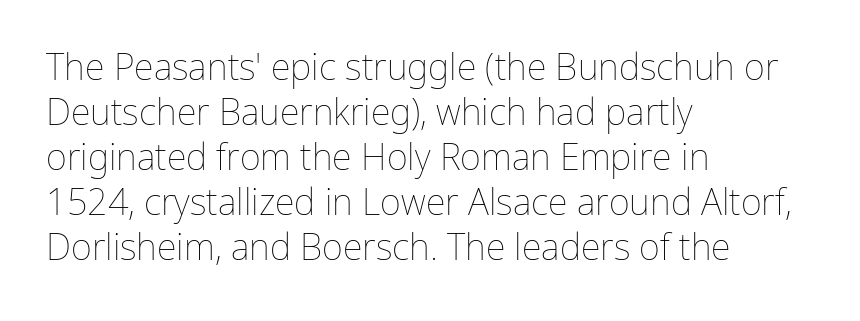
Q: Is the text bold? A: No.
Q: Is the text italic (slanted)? A: No, it is upright.
Q: Is the text underlined? A: No.
Q: How is the paragraph aligned? A: Left-aligned.
Q: Is the spacing between letters normal or unusually wide? A: Normal.
Q: Is the spacing between lines tight, normal or loose? A: Normal.
Q: Width (condensed, normal, or wide)? A: Normal.
Q: Stroke contrast? A: Low.
Q: x-height? A: Medium.
Q: Monospaced? A: No.
